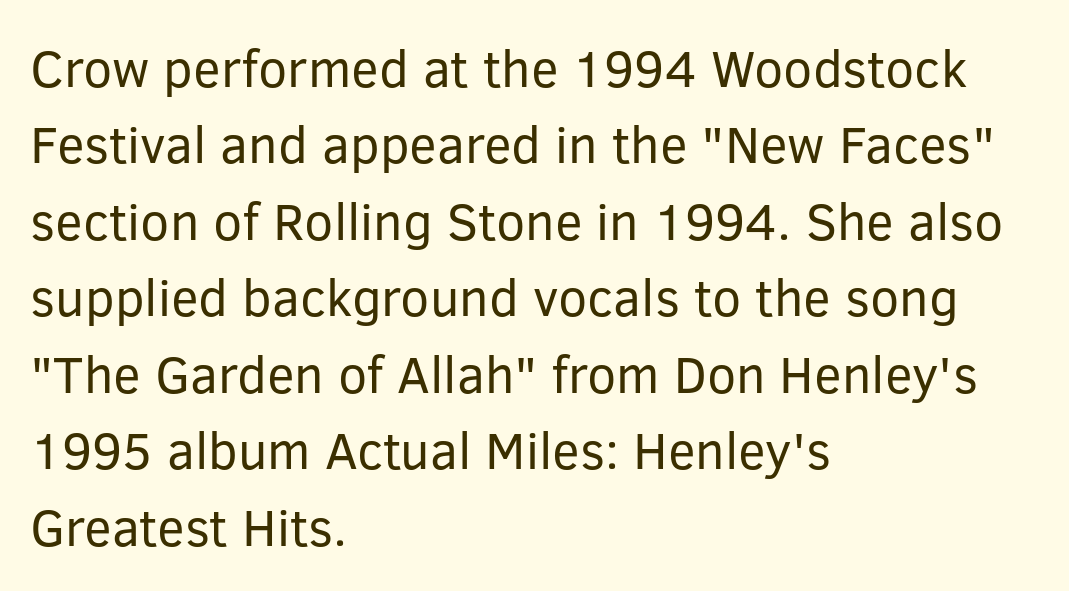
The image shows 52 px regular-weight sans-serif type, upright; set left-aligned, normal line spacing (1.47x), normal letter spacing, not underlined; low stroke contrast and a medium x-height.
